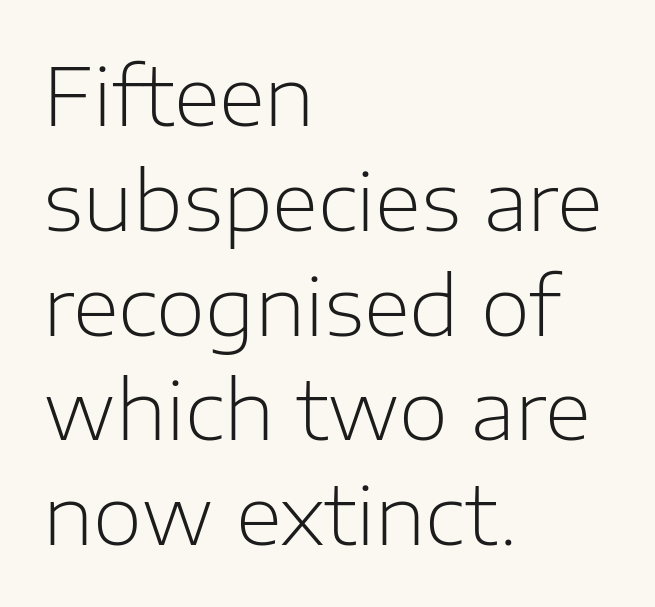
{"serif": "no", "italic": "no", "bold": "no", "weight": "light", "width": "normal", "stroke_contrast": "low", "x_height": "medium", "monospaced": "no", "underline": "no", "align": "left", "line_spacing": "normal", "line_spacing_ratio": 1.31, "letter_spacing": "normal", "letter_spacing_em": 0.0, "glyph_px": 80}
